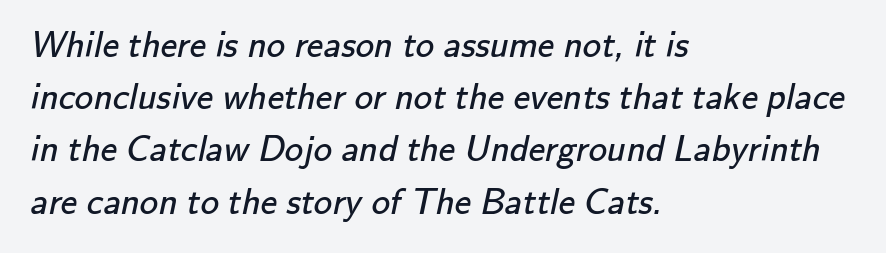
The image shows 37 px regular-weight sans-serif type; set left-aligned, normal line spacing (1.41x), normal letter spacing, not underlined; low stroke contrast and a small x-height.
